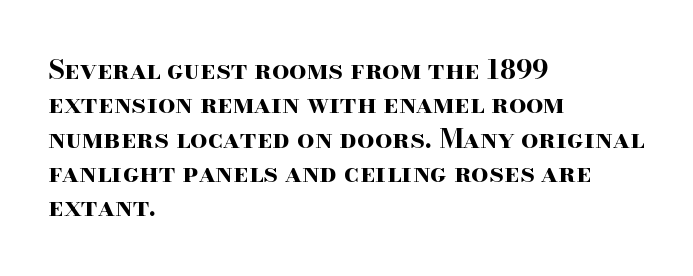
The image shows 27 px bold type, upright; set left-aligned, normal line spacing (1.27x), normal letter spacing, not underlined.
